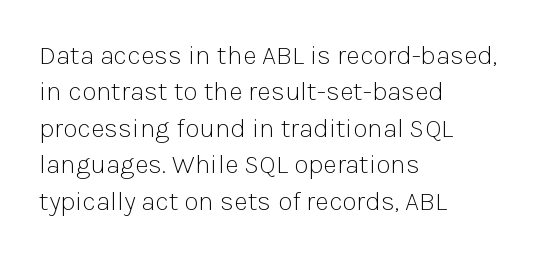
Q: Is the text bold? A: No.
Q: Is the text italic (slanted)? A: No, it is upright.
Q: Is the text underlined? A: No.
Q: How is the paragraph aligned? A: Left-aligned.
Q: Is the spacing between letters normal or unusually wide? A: Normal.
Q: Is the spacing between lines tight, normal or loose? A: Normal.
